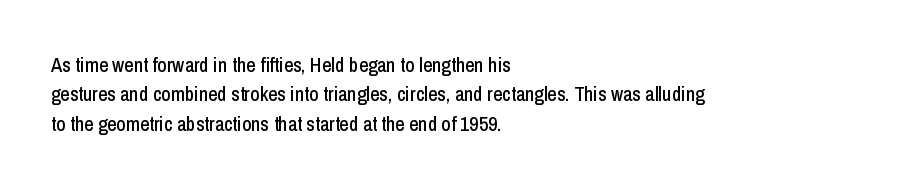
Q: Is the text italic (slanted)? A: No, it is upright.
Q: Is the text underlined? A: No.
Q: How is the paragraph aligned? A: Left-aligned.
Q: Is the spacing between letters normal or unusually wide? A: Normal.
Q: Is the spacing between lines tight, normal or loose? A: Normal.
